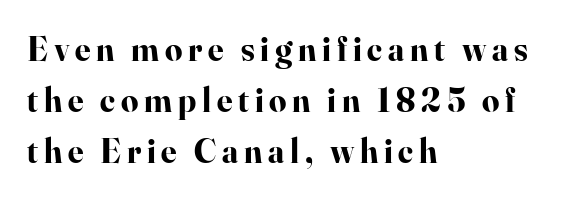
In terms of leading, this rendering sits right in the middle. When letters stand straight like this, we call the style roman or upright. Look at the stroke-to-counter ratio: heavy, a bold. The specimen omits any rule beneath the text block's lines. Looks like regular typesetting: each glyph gets only the width it needs. The font family rendered here belongs to the serif group.
